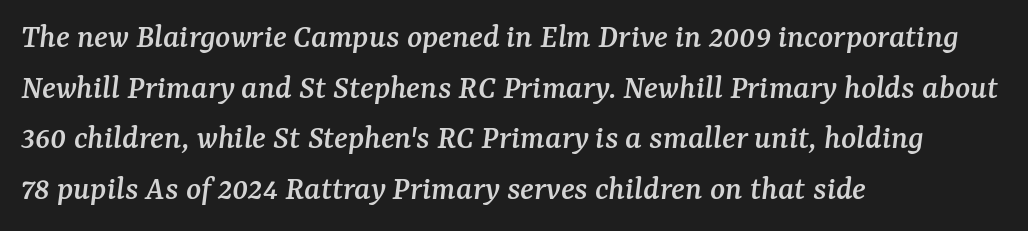
The image shows 35 px serif type, italic (leaning right); set left-aligned, normal line spacing (1.45x), normal letter spacing, not underlined; medium stroke contrast and a medium x-height.
